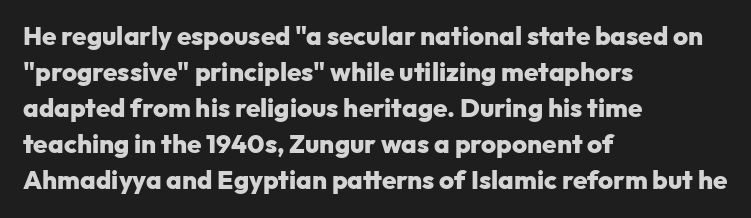
{"italic": "no", "bold": "yes", "underline": "no", "align": "left", "line_spacing": "normal", "line_spacing_ratio": 1.38, "letter_spacing": "normal", "letter_spacing_em": 0.0, "glyph_px": 26}
